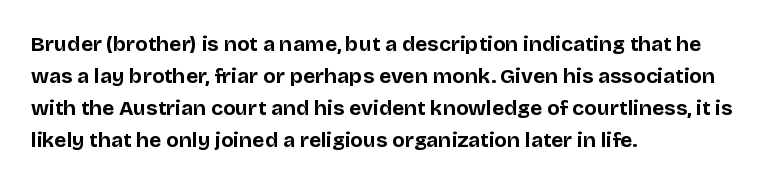
The type sits square on the baseline with zero lean. Summary of weight: heavy, a full bold. Interline gaps are of average width in this sample. The type is set solid horizontally, with unmodified tracking. Underline: absent.
